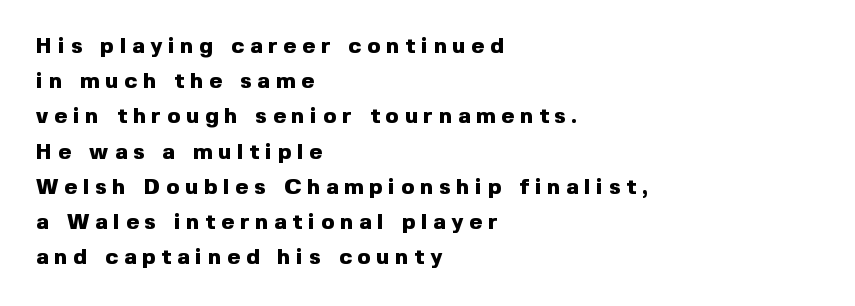
The image shows 22 px bold type, upright; set left-aligned, normal line spacing (1.6x), unusually wide letter spacing (+0.27 em), not underlined.
